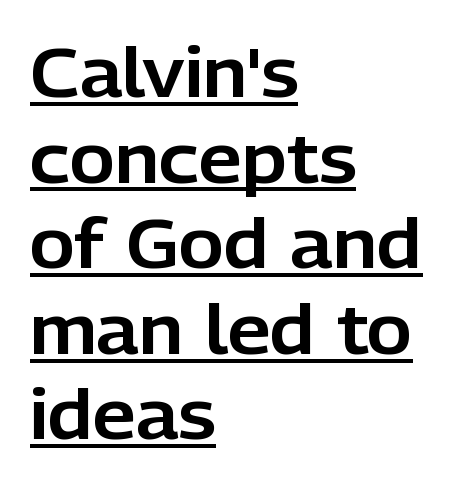
Q: Is the text italic (slanted)? A: No, it is upright.
Q: Is the typeface a serif or a sans-serif typeface? A: Sans-serif.
Q: Is the text underlined? A: Yes.
Q: How is the paragraph aligned? A: Left-aligned.
Q: Is the spacing between letters normal or unusually wide? A: Normal.
Q: Width (condensed, normal, or wide)? A: Normal.
Q: Stroke contrast? A: Low.
Q: x-height? A: Medium.
Q: Monospaced? A: No.
